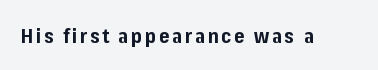
{"italic": "no", "bold": "yes", "underline": "no", "glyph_px": 20}
